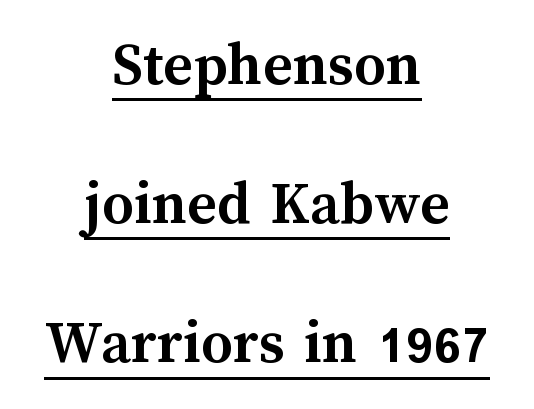
The image shows 63 px semibold type, upright; set centered, loose line spacing (2.21x), normal letter spacing, underlined; medium stroke contrast and a medium x-height.
